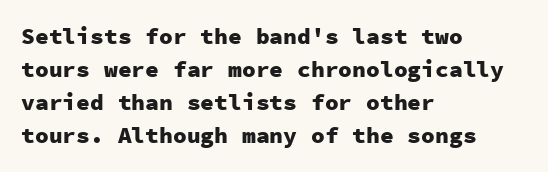
{"italic": "no", "bold": "yes", "underline": "no", "align": "left", "line_spacing": "normal", "line_spacing_ratio": 1.44, "letter_spacing": "normal", "letter_spacing_em": 0.0, "glyph_px": 23}
